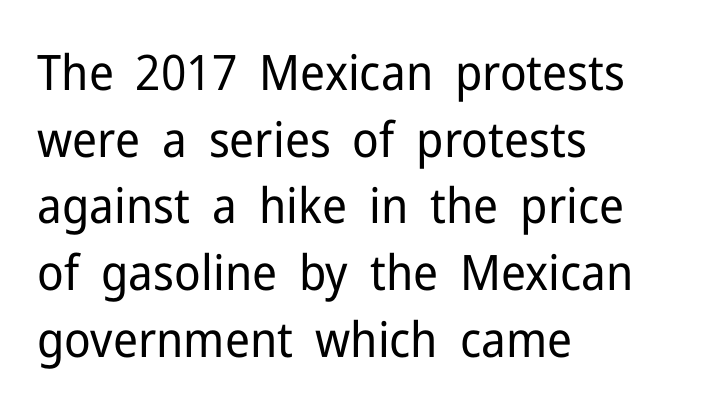
The image shows 49 px regular-weight sans-serif type, upright; set left-aligned, normal line spacing (1.36x), normal letter spacing, not underlined; low stroke contrast and a medium x-height.
